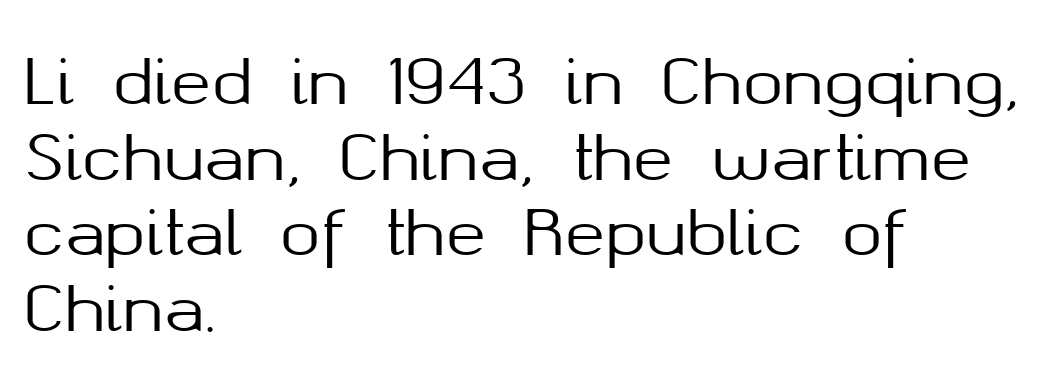
Q: Is the text italic (slanted)? A: No, it is upright.
Q: Is the typeface a serif or a sans-serif typeface? A: Sans-serif.
Q: Is the text underlined? A: No.
Q: How is the paragraph aligned? A: Left-aligned.
Q: Is the spacing between letters normal or unusually wide? A: Normal.
Q: Width (condensed, normal, or wide)? A: Normal.
Q: Stroke contrast? A: Medium.
Q: x-height? A: Medium.
Q: Monospaced? A: No.
